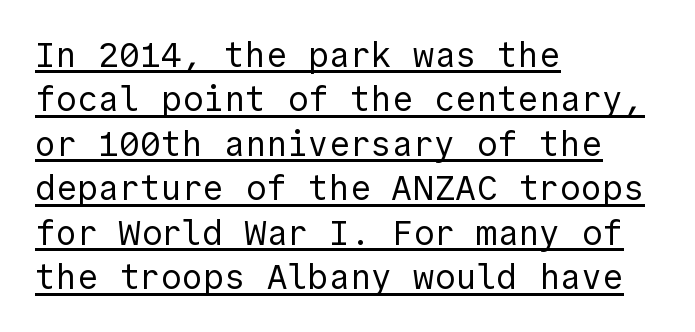
The image shows 35 px regular-weight sans-serif type, upright; set left-aligned, normal line spacing (1.27x), normal letter spacing, underlined; a medium x-height.
